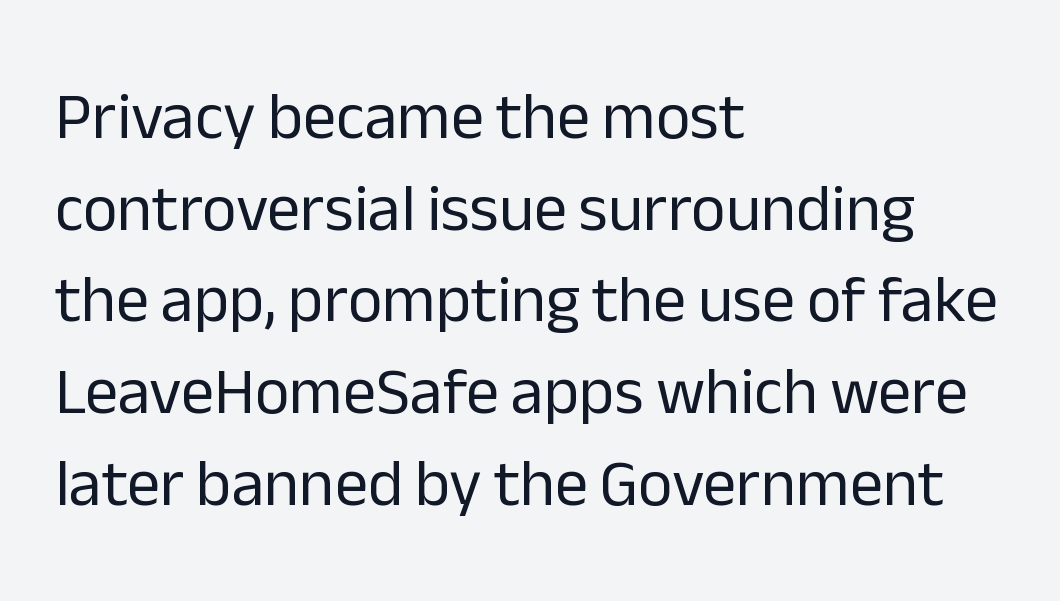
{"serif": "no", "italic": "no", "bold": "no", "weight": "regular", "width": "normal", "stroke_contrast": "low", "x_height": "medium", "monospaced": "no", "underline": "no", "align": "left", "line_spacing": "normal", "line_spacing_ratio": 1.39, "letter_spacing": "normal", "letter_spacing_em": 0.0, "glyph_px": 66}
